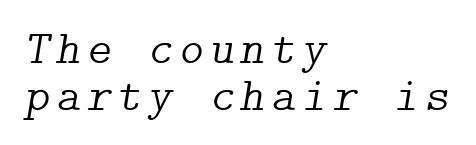
Q: Is the text bold? A: No.
Q: Is the text italic (slanted)? A: Yes, it leans right by about 9 degrees.
Q: Is the typeface a serif or a sans-serif typeface? A: Serif.
Q: Is the text underlined? A: No.
Q: How is the paragraph aligned? A: Left-aligned.
Q: Is the spacing between lines tight, normal or loose? A: Tight.
Q: Width (condensed, normal, or wide)? A: Normal.
Q: Stroke contrast? A: Low.
Q: x-height? A: Medium.
